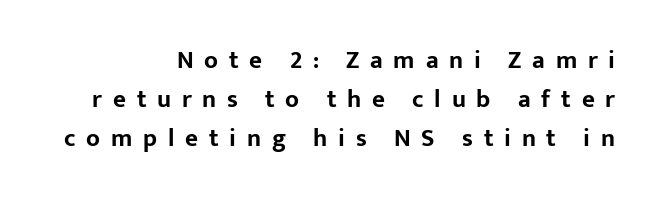
The image shows 25 px bold type, upright; set right-aligned, normal line spacing (1.56x), unusually wide letter spacing (+0.43 em), not underlined.
